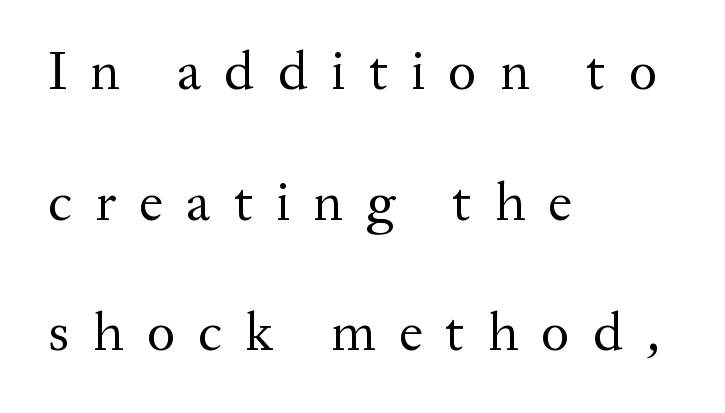
Q: Is the text bold? A: No.
Q: Is the text italic (slanted)? A: No, it is upright.
Q: Is the typeface a serif or a sans-serif typeface? A: Serif.
Q: Is the text underlined? A: No.
Q: How is the paragraph aligned? A: Left-aligned.
Q: Is the spacing between letters normal or unusually wide? A: Unusually wide.
Q: Is the spacing between lines tight, normal or loose? A: Loose.
Q: Width (condensed, normal, or wide)? A: Normal.
Q: Stroke contrast? A: Medium.
Q: x-height? A: Medium.
Q: Monospaced? A: No.
